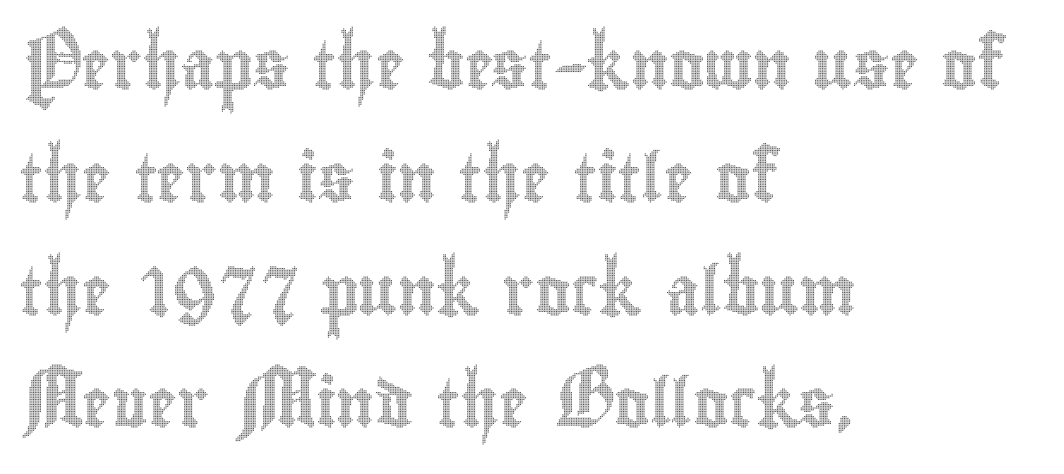
Q: Is the text italic (slanted)? A: No, it is upright.
Q: Is the text underlined? A: No.
Q: How is the paragraph aligned? A: Left-aligned.
Q: Is the spacing between letters normal or unusually wide? A: Normal.
Q: Is the spacing between lines tight, normal or loose? A: Loose.
Q: Width (condensed, normal, or wide)? A: Condensed.
Q: x-height? A: Small.
Q: Monospaced? A: No.
